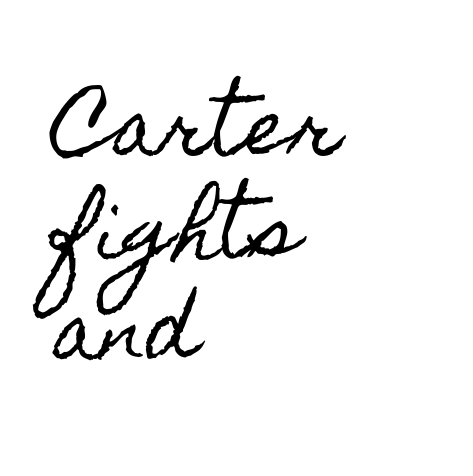
Q: Is the text italic (slanted)? A: Yes.
Q: Is the text underlined? A: No.
Q: How is the paragraph aligned? A: Left-aligned.
Q: Is the spacing between letters normal or unusually wide? A: Normal.
Q: Is the spacing between lines tight, normal or loose? A: Normal.
Q: Width (condensed, normal, or wide)? A: Condensed.
Q: x-height? A: Small.
Q: Monospaced? A: No.
